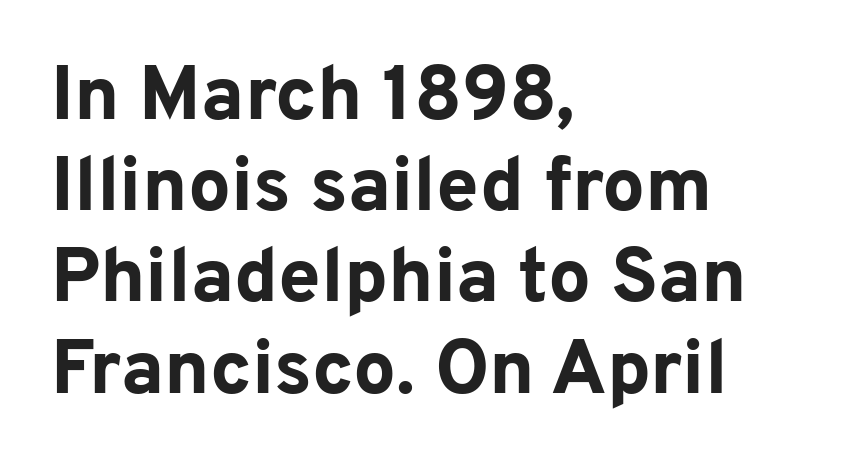
{"serif": "no", "italic": "no", "bold": "yes", "weight": "bold", "width": "normal", "stroke_contrast": "low", "x_height": "medium", "monospaced": "no", "underline": "no", "align": "left", "line_spacing_ratio": 1.2, "letter_spacing": "normal", "letter_spacing_em": 0.0, "glyph_px": 76}
